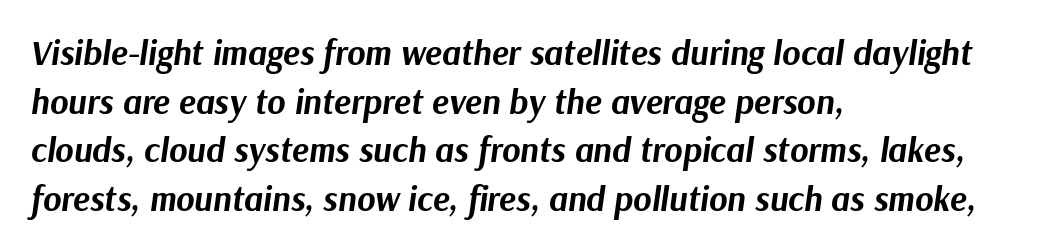
The image shows 35 px bold type, italic (leaning right); set left-aligned, normal line spacing (1.39x), normal letter spacing, not underlined; medium stroke contrast and a medium x-height.
